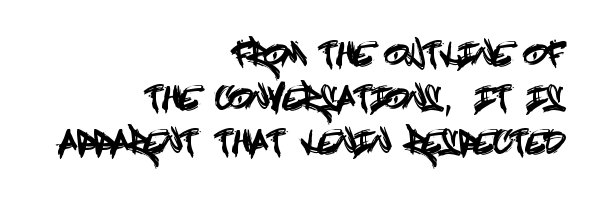
Q: Is the text italic (slanted)? A: Yes.
Q: Is the typeface a serif or a sans-serif typeface? A: Sans-serif.
Q: Is the text underlined? A: No.
Q: How is the paragraph aligned? A: Right-aligned.
Q: Is the spacing between letters normal or unusually wide? A: Normal.
Q: Is the spacing between lines tight, normal or loose? A: Normal.
Q: Width (condensed, normal, or wide)? A: Condensed.
Q: x-height? A: Large.
